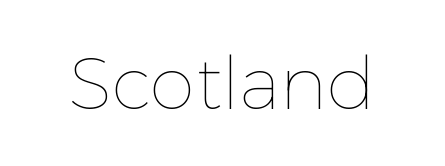
Q: Is the text bold? A: No.
Q: Is the text italic (slanted)? A: No, it is upright.
Q: Is the text underlined? A: No.
Q: Is the spacing between letters normal or unusually wide? A: Normal.
Q: Width (condensed, normal, or wide)? A: Normal.
Q: Stroke contrast? A: Low.
Q: x-height? A: Medium.
Q: Monospaced? A: No.
